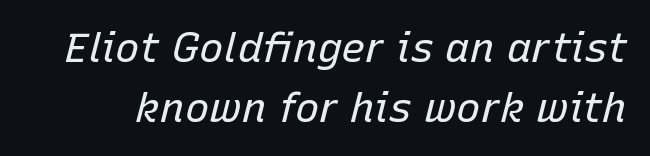
Words appear dense and cohesive because spacing is normal. The face used here is proportionally spaced, like ordinary book or web type. Clear beneath every line of the passage. No heavy texture on the line: the type isn't bold.
